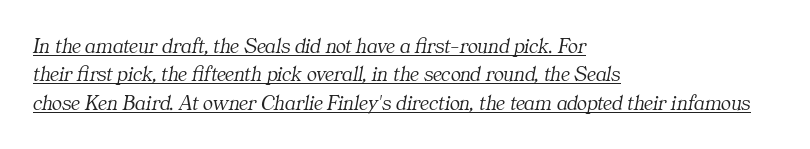
Letter spacing: default. The axis of the letterforms is tilted away from vertical. Quick note: interline space is typical. Alignment: flush left. Compared with a typical body face, this is equally light or lighter still. This is underlined copy, the kind a proofreader might mark for attention.
